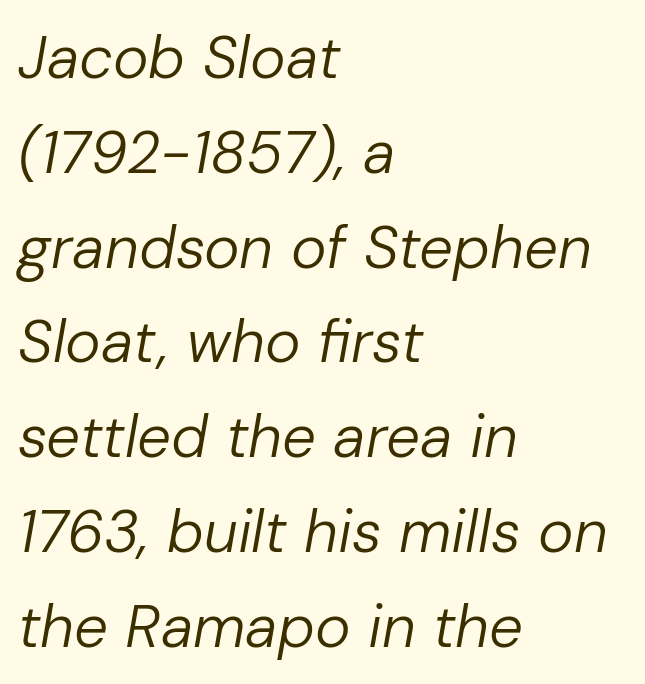
The image shows 60 px regular-weight type, italic (leaning right); set left-aligned, normal line spacing (1.58x), normal letter spacing, not underlined; low stroke contrast and a medium x-height.
